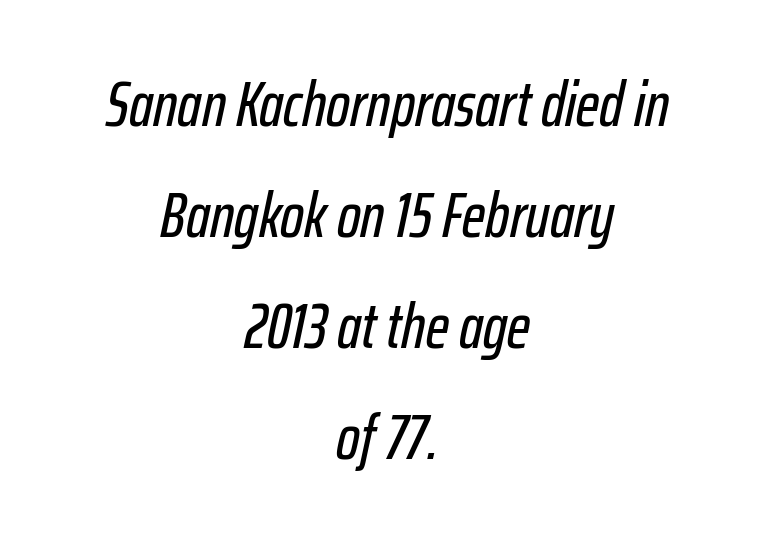
The image shows 63 px condensed type, italic (leaning right); set centered, line spacing 1.76x, normal letter spacing, not underlined; low stroke contrast and a medium x-height.
